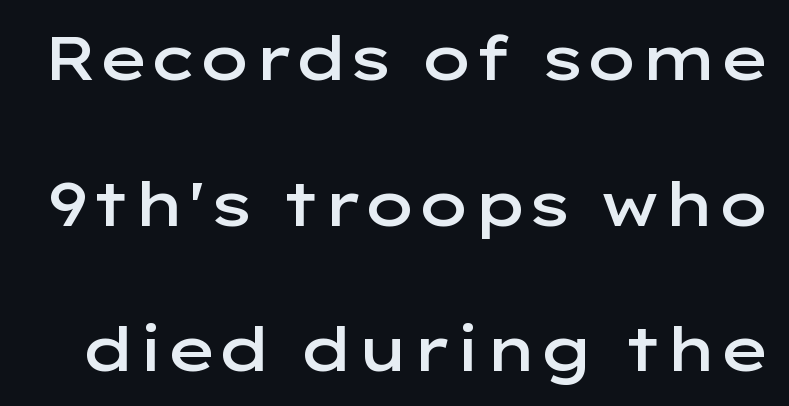
Q: Is the text bold? A: Semi-bold.
Q: Is the text italic (slanted)? A: No, it is upright.
Q: Is the typeface a serif or a sans-serif typeface? A: Sans-serif.
Q: Is the text underlined? A: No.
Q: Is the spacing between letters normal or unusually wide? A: Normal.
Q: Is the spacing between lines tight, normal or loose? A: Loose.
Q: Width (condensed, normal, or wide)? A: Wide.
Q: Stroke contrast? A: Low.
Q: x-height? A: Medium.
Q: Monospaced? A: No.
